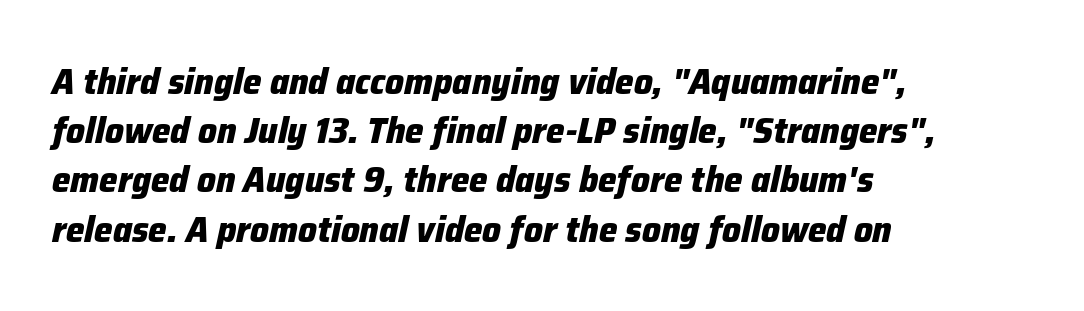
Q: Is the text bold? A: Yes.
Q: Is the text italic (slanted)? A: Yes, it leans right by about 12 degrees.
Q: Is the text underlined? A: No.
Q: How is the paragraph aligned? A: Left-aligned.
Q: Is the spacing between letters normal or unusually wide? A: Normal.
Q: Is the spacing between lines tight, normal or loose? A: Normal.
Q: Width (condensed, normal, or wide)? A: Normal.
Q: Stroke contrast? A: Low.
Q: x-height? A: Medium.
Q: Monospaced? A: No.
